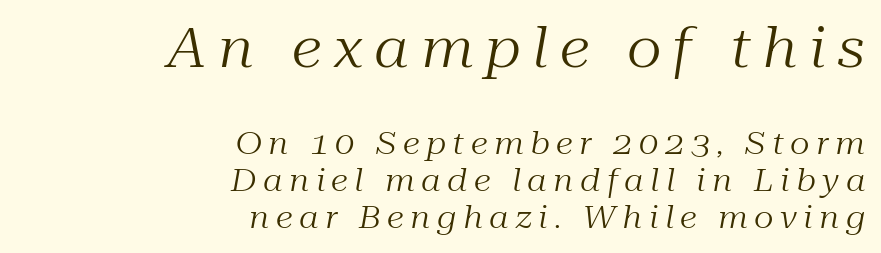
{"serif": "yes", "italic": "yes", "lean": "right", "slant_degrees": 10, "bold": "no", "weight": "regular", "width": "normal", "stroke_contrast": "medium", "x_height": "medium", "monospaced": "no", "underline": "no", "align": "right", "line_spacing_ratio": 1.19, "letter_spacing": "wide", "letter_spacing_em": 0.21, "larger_block": "first", "size_ratio": 1.77, "glyph_px": 55}
